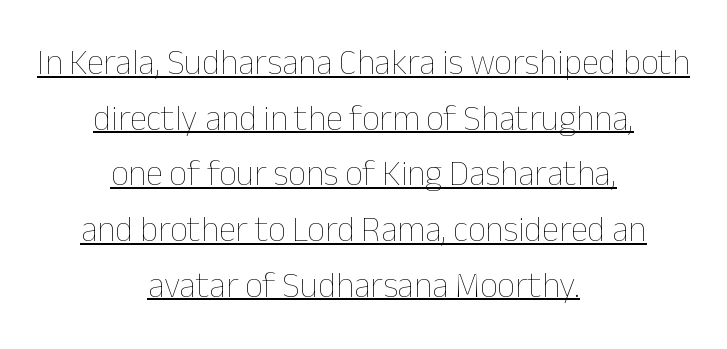
Q: Is the text bold? A: No.
Q: Is the text italic (slanted)? A: No, it is upright.
Q: Is the text underlined? A: Yes.
Q: How is the paragraph aligned? A: Centered.
Q: Is the spacing between letters normal or unusually wide? A: Normal.
Q: Is the spacing between lines tight, normal or loose? A: Normal.
Q: Width (condensed, normal, or wide)? A: Normal.
Q: Stroke contrast? A: Low.
Q: x-height? A: Medium.
Q: Monospaced? A: No.
